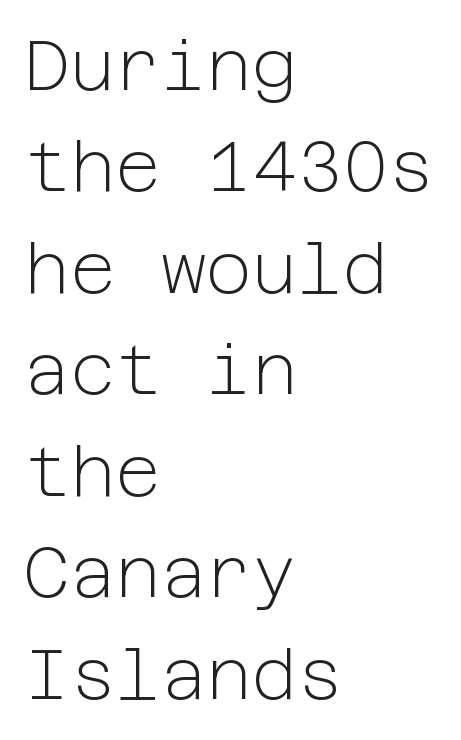
The image shows 70 px light sans-serif type, upright; set left-aligned, normal line spacing (1.45x), normal letter spacing, not underlined; low stroke contrast and a medium x-height.
